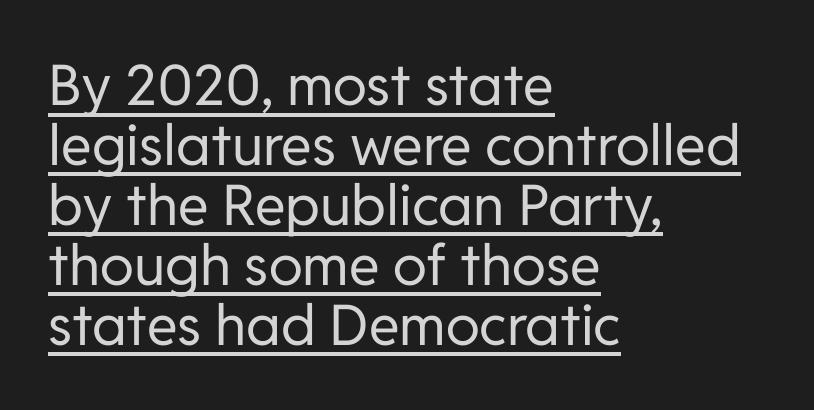
{"serif": "no", "italic": "no", "bold": "no", "weight": "regular", "width": "normal", "stroke_contrast": "low", "x_height": "medium", "monospaced": "no", "underline": "yes", "align": "left", "line_spacing": "tight", "line_spacing_ratio": 1.07, "letter_spacing": "normal", "letter_spacing_em": 0.0, "glyph_px": 56}
